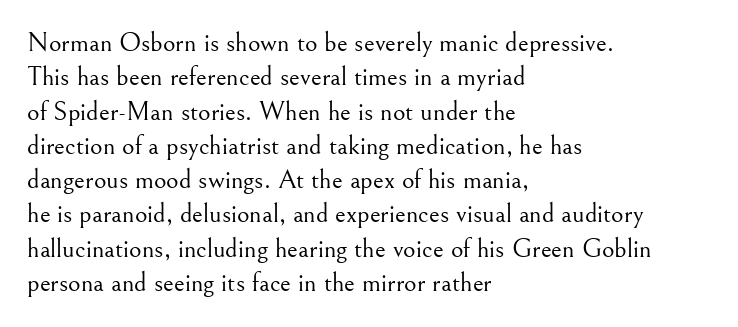
{"italic": "no", "bold": "no", "underline": "no", "align": "left", "line_spacing": "normal", "line_spacing_ratio": 1.27, "letter_spacing": "normal", "letter_spacing_em": 0.0, "glyph_px": 27}
